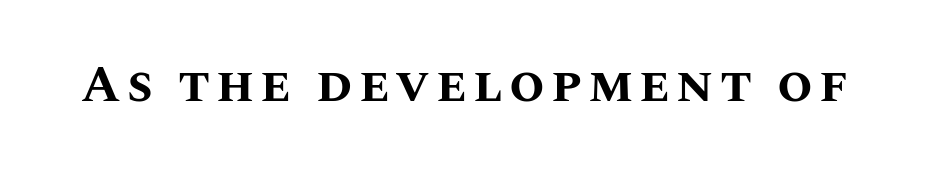
Q: Is the text bold? A: Yes.
Q: Is the text italic (slanted)? A: No, it is upright.
Q: Is the text underlined? A: No.
Q: Width (condensed, normal, or wide)? A: Normal.
Q: Stroke contrast? A: Medium.
Q: x-height? A: Large.
Q: Monospaced? A: No.
